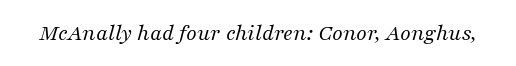
Look at the tracking — it's just the regular setting, nothing added. Quick note: italic. Words float on clear page, feet unadorned. On a weight scale, this lands at 450 or below.
